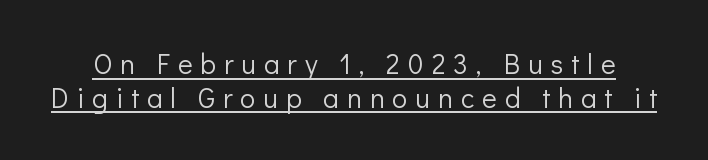
The image shows 28 px light sans-serif type, upright; set line spacing 1.21x, unusually wide letter spacing (+0.28 em), underlined; low stroke contrast and a medium x-height.
